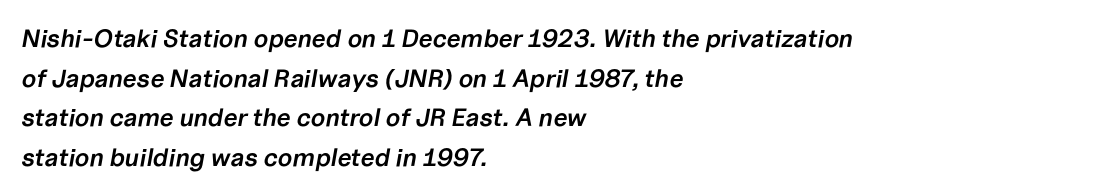
{"italic": "yes", "lean": "right", "slant_degrees": 10, "bold": "semi", "underline": "no", "align": "left", "line_spacing": "normal", "line_spacing_ratio": 1.59, "letter_spacing": "normal", "letter_spacing_em": 0.0, "glyph_px": 25}
